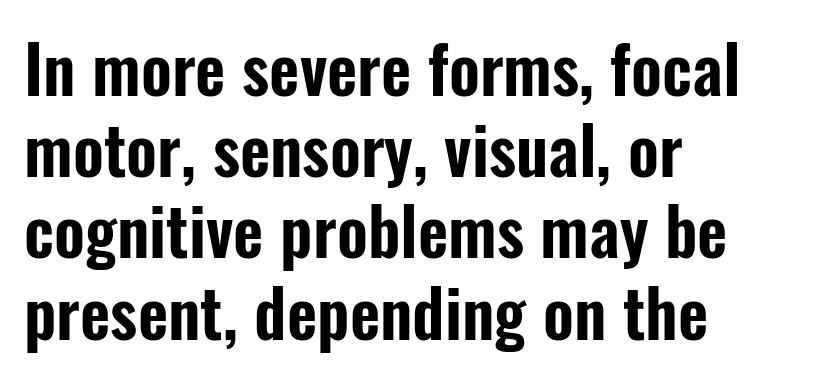
The image shows 66 px condensed sans-serif type, upright; set left-aligned, line spacing 1.23x, normal letter spacing, not underlined; low stroke contrast and a medium x-height.
